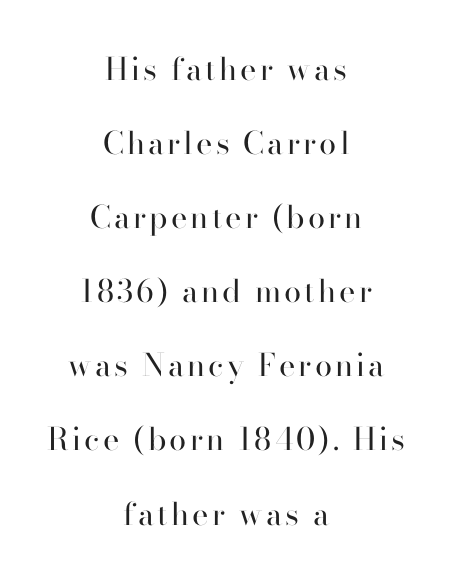
Q: Is the text bold? A: No.
Q: Is the text italic (slanted)? A: No, it is upright.
Q: Is the typeface a serif or a sans-serif typeface? A: Serif.
Q: Is the text underlined? A: No.
Q: How is the paragraph aligned? A: Centered.
Q: Is the spacing between lines tight, normal or loose? A: Loose.
Q: Width (condensed, normal, or wide)? A: Normal.
Q: Stroke contrast? A: High.
Q: x-height? A: Small.
Q: Monospaced? A: No.
